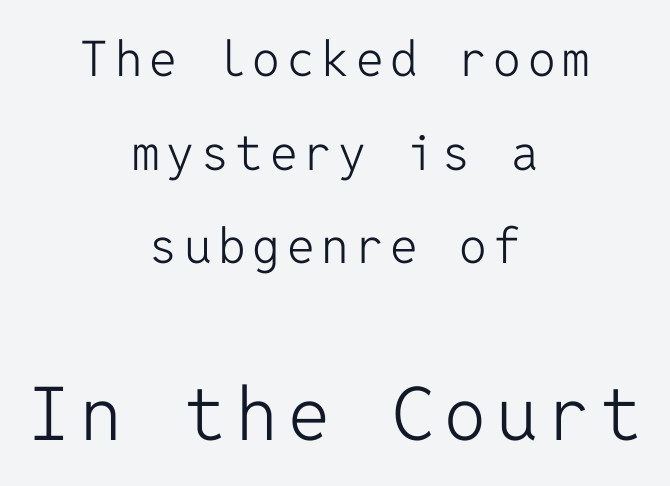
Designer's note — italics off, roman on. Is the type heavy? It reads as light-to-regular instead. The characters display no serif detailing; their extremities are plain. Honestly, there is no underline to notice here at all. Vertically, the passage feels expansive, rows floating well apart. In CSS terms this would be text-align: center.
